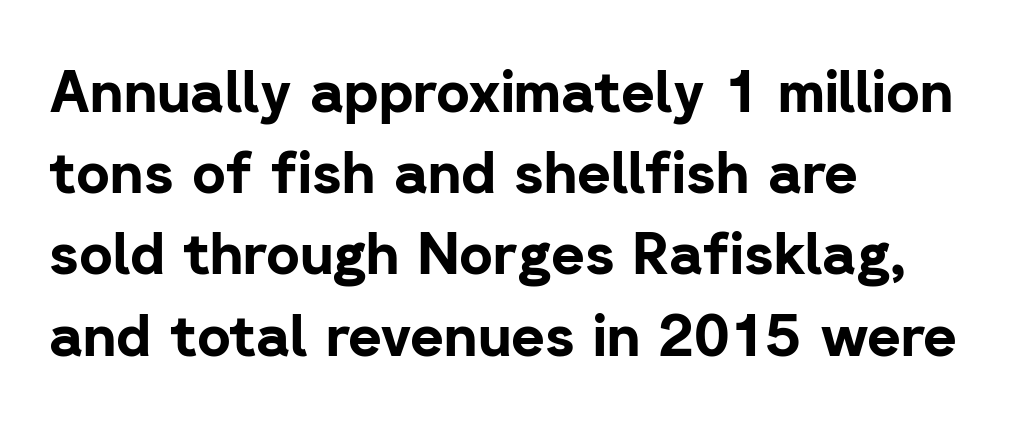
The image shows 58 px bold sans-serif type, upright; set left-aligned, normal line spacing (1.4x), normal letter spacing, not underlined; low stroke contrast and a medium x-height.
